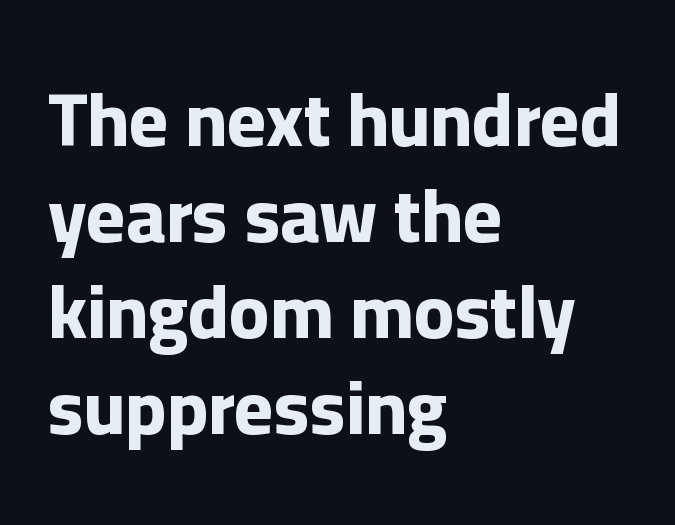
The image shows 75 px bold sans-serif type, upright; set left-aligned, normal line spacing (1.28x), normal letter spacing, not underlined; low stroke contrast and a medium x-height.
